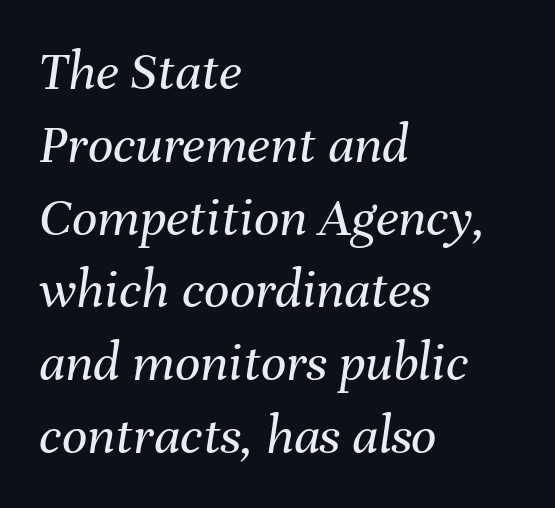
{"italic": "yes", "lean": "right", "slant_degrees": 8, "bold": "no", "weight": "regular", "width": "normal", "stroke_contrast": "medium", "x_height": "medium", "monospaced": "no", "underline": "no", "align": "left", "line_spacing": "normal", "line_spacing_ratio": 1.3, "letter_spacing": "normal", "letter_spacing_em": 0.0, "glyph_px": 56}
